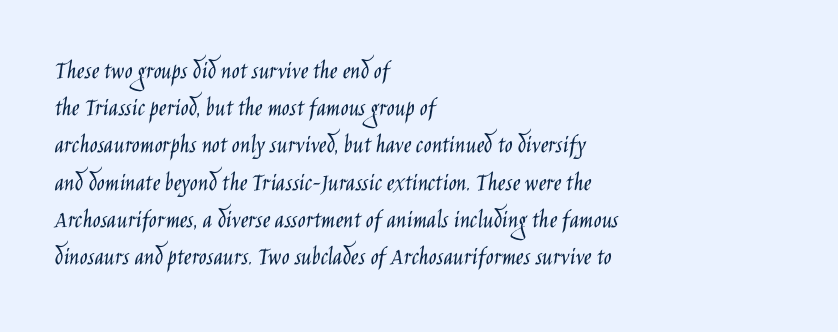
The image shows 26 px text type; set left-aligned, normal line spacing (1.43x), normal letter spacing, not underlined.
